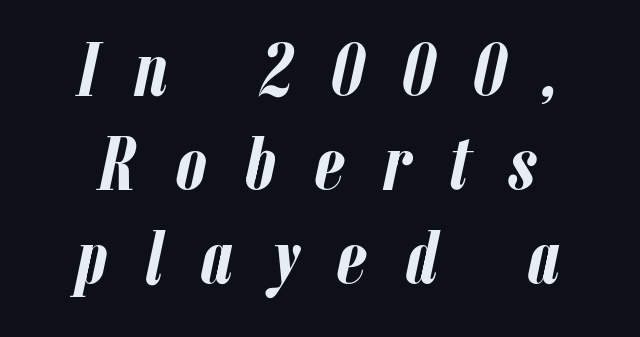
Varying glyph widths throughout — classic text-font behaviour. The specimen omits any rule beneath the text block's lines. Style check: oblique. Look at the tracking — it's clearly loosened, letters drifting apart. The font is running at its bold setting.
